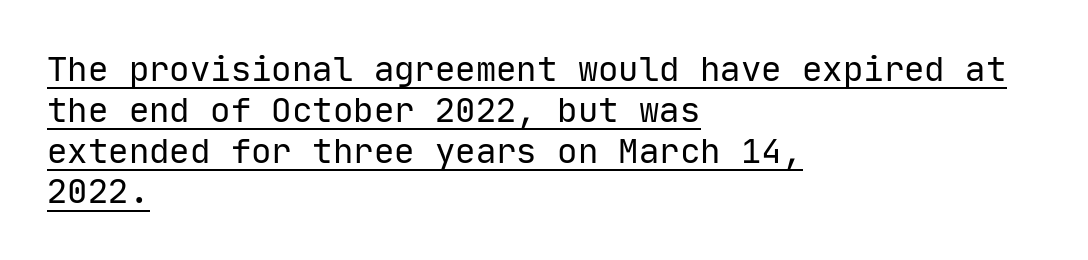
Q: Is the text bold? A: No.
Q: Is the text italic (slanted)? A: No, it is upright.
Q: Is the typeface a serif or a sans-serif typeface? A: Sans-serif.
Q: Is the text underlined? A: Yes.
Q: How is the paragraph aligned? A: Left-aligned.
Q: Is the spacing between letters normal or unusually wide? A: Normal.
Q: Width (condensed, normal, or wide)? A: Normal.
Q: Stroke contrast? A: Low.
Q: x-height? A: Medium.
Q: Monospaced? A: Yes.
